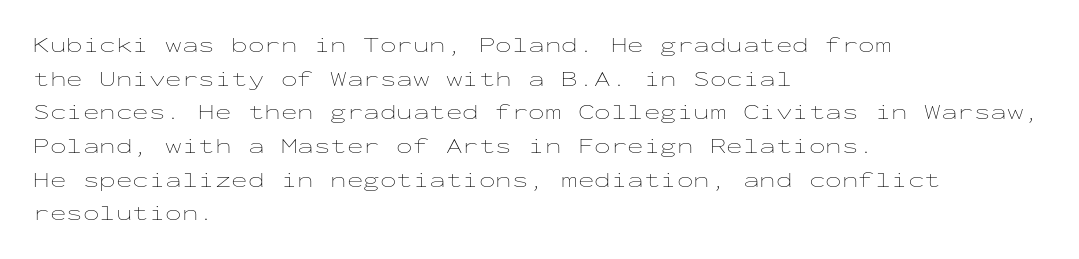
Q: Is the text bold? A: No.
Q: Is the text italic (slanted)? A: No, it is upright.
Q: Is the text underlined? A: No.
Q: How is the paragraph aligned? A: Left-aligned.
Q: Is the spacing between letters normal or unusually wide? A: Normal.
Q: Is the spacing between lines tight, normal or loose? A: Normal.
